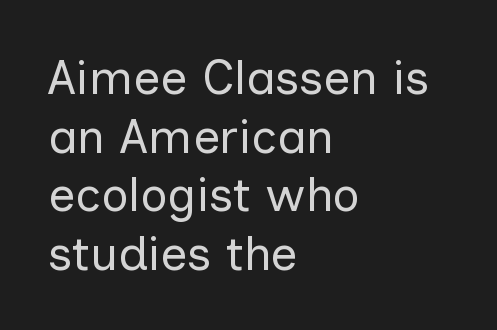
{"serif": "no", "italic": "no", "bold": "no", "weight": "regular", "width": "normal", "stroke_contrast": "low", "x_height": "medium", "monospaced": "no", "underline": "no", "align": "left", "line_spacing_ratio": 1.22, "letter_spacing": "normal", "letter_spacing_em": 0.0, "glyph_px": 48}
